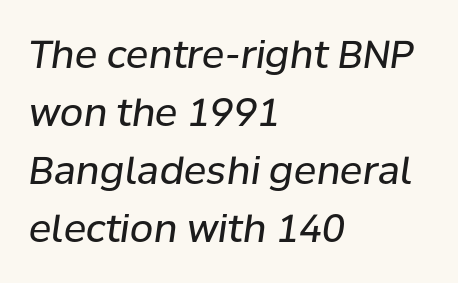
The image shows 38 px regular-weight type, italic (leaning right); set left-aligned, normal line spacing (1.53x), normal letter spacing, not underlined; low stroke contrast and a medium x-height.
